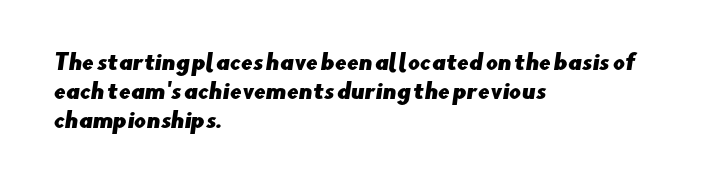
Q: Is the text underlined? A: No.
Q: How is the paragraph aligned? A: Left-aligned.
Q: Is the spacing between letters normal or unusually wide? A: Normal.
Q: Is the spacing between lines tight, normal or loose? A: Normal.
